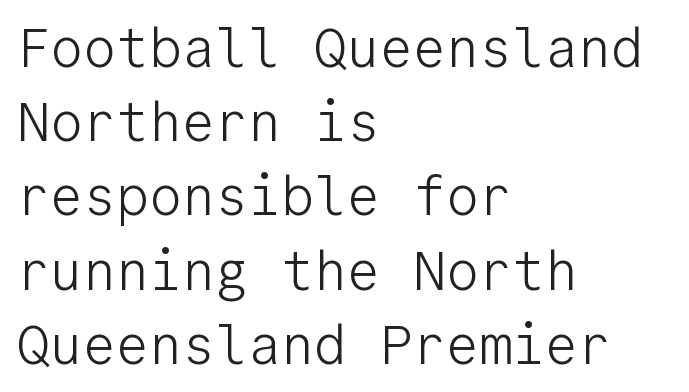
The image shows 55 px light sans-serif type, upright, monospaced; set left-aligned, normal line spacing (1.35x), normal letter spacing, not underlined; low stroke contrast and a medium x-height.
